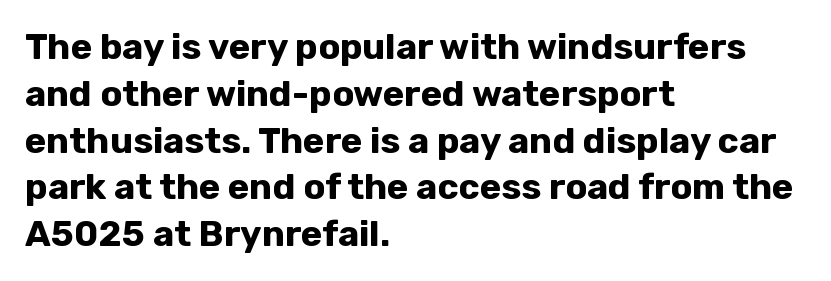
The image shows 36 px bold sans-serif type, upright; set left-aligned, normal line spacing (1.3x), normal letter spacing, not underlined; low stroke contrast and a medium x-height.
